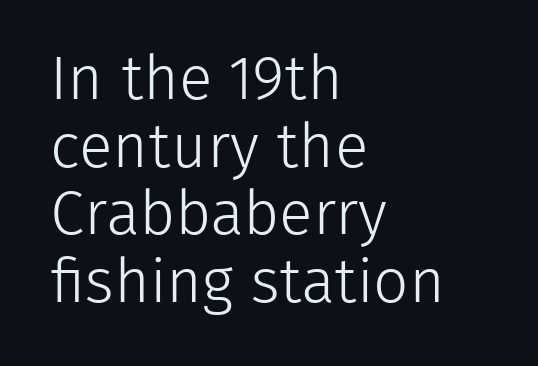
Stroke thickness stays within the range of a standard reading face or lighter. All the whitespace from short lines collects on the right. Summary of vertical rhythm: compact, with narrow interline spacing. Default kerning and tracking; the words read as compact shapes. Looks like regular typesetting: each glyph gets only the width it needs.
